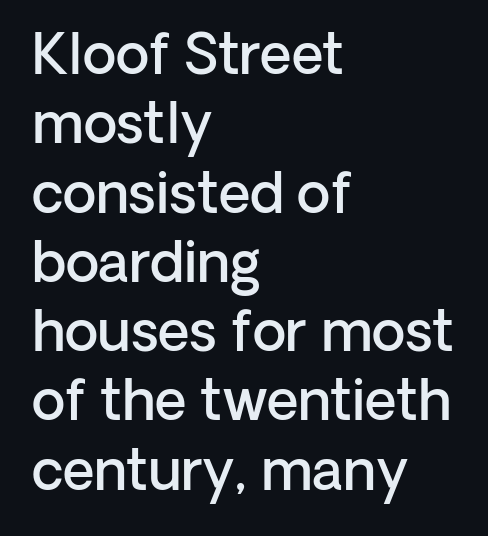
Q: Is the text bold? A: Semi-bold.
Q: Is the text italic (slanted)? A: No, it is upright.
Q: Is the typeface a serif or a sans-serif typeface? A: Sans-serif.
Q: Is the text underlined? A: No.
Q: How is the paragraph aligned? A: Left-aligned.
Q: Is the spacing between letters normal or unusually wide? A: Normal.
Q: Is the spacing between lines tight, normal or loose? A: Normal.
Q: Width (condensed, normal, or wide)? A: Normal.
Q: Stroke contrast? A: Low.
Q: x-height? A: Medium.
Q: Monospaced? A: No.
